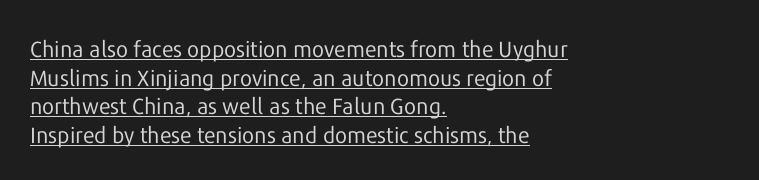
Students, observe the line beneath the letters — that is underlining. Line starts are locked; line ends wander. The vertical gap from one line to the next is medium. The lettering holds an erect, upright posture throughout. The passage shown has conventional tracking throughout. The letters look calm and open, with moderate or lighter stems.
